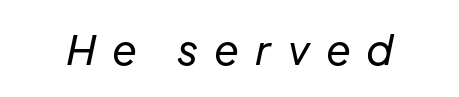
{"italic": "yes", "lean": "right", "slant_degrees": 12, "bold": "no", "weight": "regular", "width": "normal", "stroke_contrast": "low", "x_height": "medium", "monospaced": "no", "underline": "no", "letter_spacing": "wide", "letter_spacing_em": 0.4, "glyph_px": 40}
